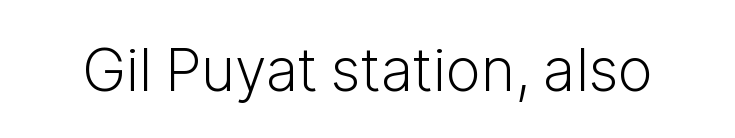
{"serif": "no", "italic": "no", "bold": "no", "weight": "light", "width": "normal", "stroke_contrast": "low", "x_height": "medium", "monospaced": "no", "underline": "no", "letter_spacing": "normal", "letter_spacing_em": 0.0, "glyph_px": 59}
